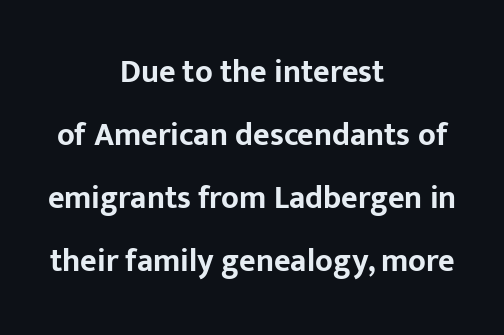
Does the type have serifs? No, each stem ends abruptly. Descenders are the only things crossing below the line. Spacing verdict: proportional, widths tailored to each character. Leading: increased. As a designer I'd log this as weight 700, bold.
